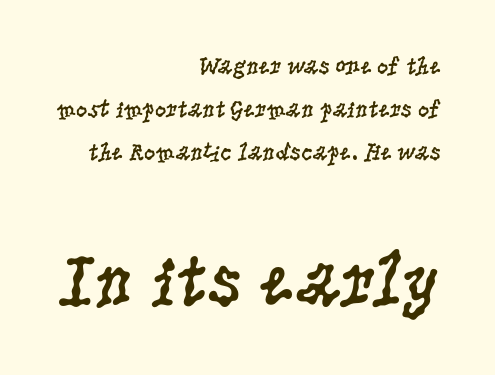
{"serif": "yes", "bold": "no", "weight": "regular", "width": "condensed", "stroke_contrast": "low", "x_height": "large", "monospaced": "no", "underline": "no", "align": "right", "line_spacing_ratio": 1.72, "letter_spacing": "normal", "letter_spacing_em": 0.0, "larger_block": "second", "size_ratio": 3.04, "glyph_px": 76}
